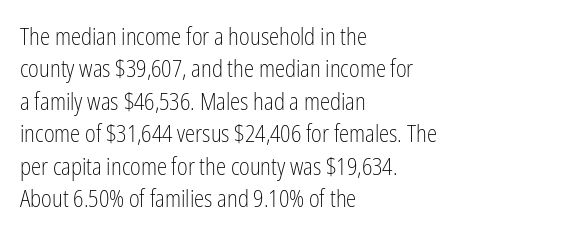
{"italic": "no", "bold": "no", "underline": "no", "align": "left", "line_spacing": "normal", "line_spacing_ratio": 1.41, "letter_spacing": "normal", "letter_spacing_em": 0.0, "glyph_px": 23}
